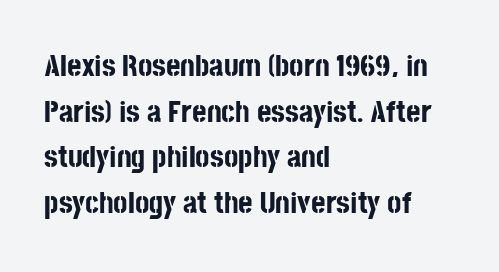
{"serif": "no", "italic": "no", "bold": "yes", "weight": "bold", "width": "condensed", "stroke_contrast": "low", "x_height": "large", "monospaced": "no", "underline": "no", "align": "left", "line_spacing": "normal", "line_spacing_ratio": 1.47, "letter_spacing": "normal", "letter_spacing_em": 0.0, "glyph_px": 31}
